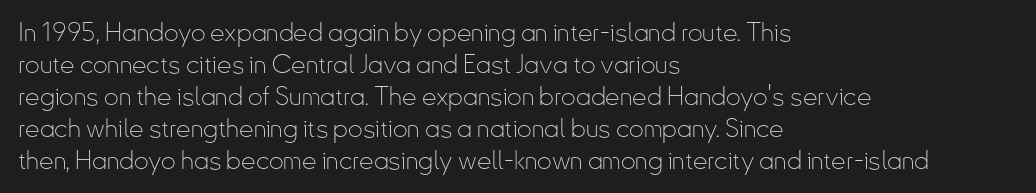
{"italic": "no", "bold": "no", "underline": "no", "align": "left", "line_spacing_ratio": 1.23, "letter_spacing": "normal", "letter_spacing_em": 0.0, "glyph_px": 26}
